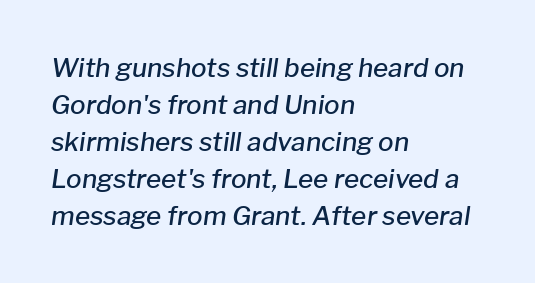
The image shows 26 px text type, italic (leaning right); set left-aligned, normal line spacing (1.42x), normal letter spacing, not underlined.
